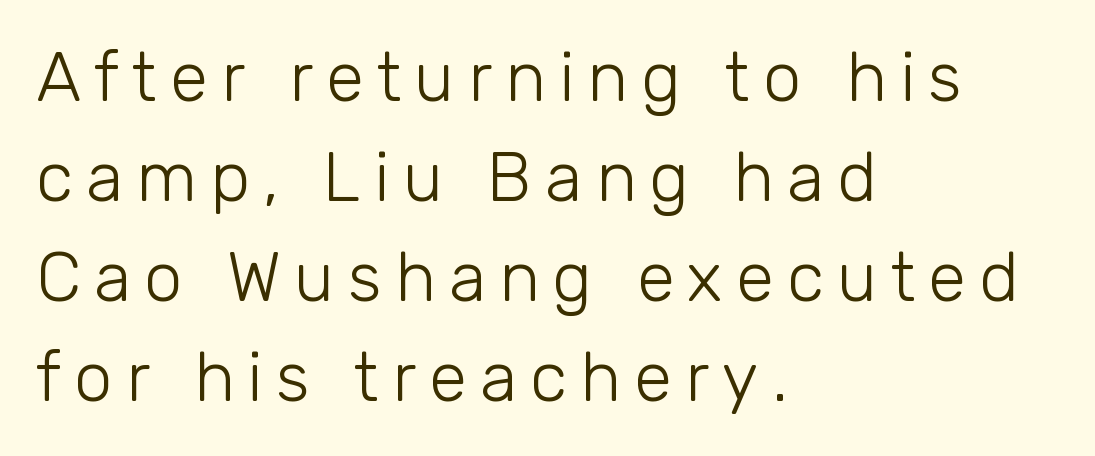
Does the lettering tilt? It doesn't — this is upright. The rag falls on the right side of this text block. This reads as an unemphasized weight, regular at the heaviest. The letters advance in unequal steps, a hallmark of proportional type. Plain, unruled lines of type. Grotesque or geometric, the face here clearly has no serifs.
